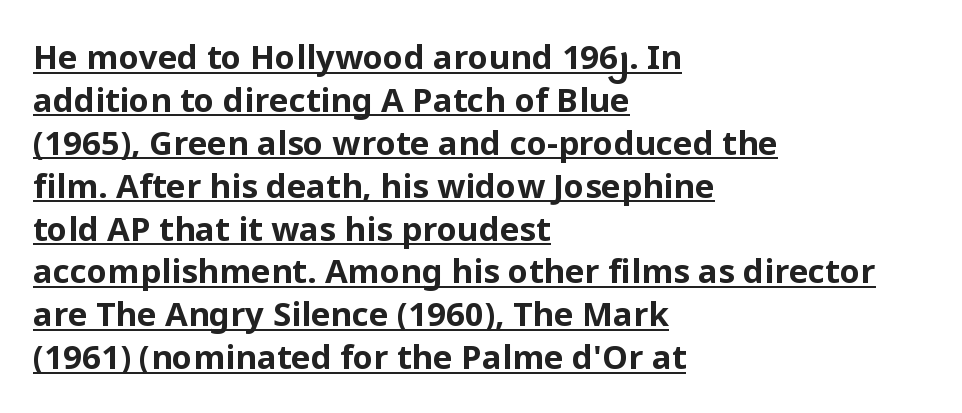
The paragraph shown leans on its left margin. Summary of vertical rhythm: regular, with standard interline spacing. Are there feet on the stems? There aren't — it's a sans. Ascenders rise straight up at ninety degrees. The characters look thick and weighty, a clear bold. Looks like regular typesetting: each glyph gets only the width it needs.
